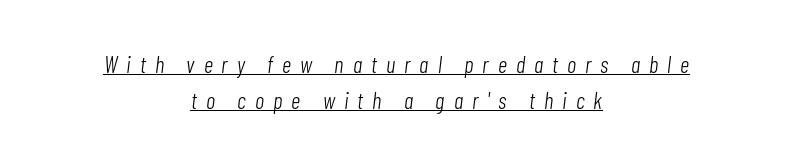
Honestly, the letter spacing is so wide it's the main thing you notice. Honestly, the row spacing looks completely unremarkable. Descenders here cross a horizontal rule under the line. Is the block centered? Yes — each line is placed symmetrically about the middle.
